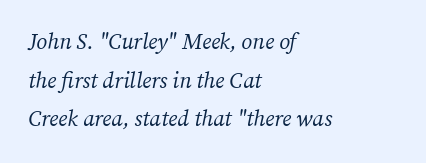
The image shows 22 px text type, italic (leaning right); set left-aligned, line spacing 1.76x, normal letter spacing, not underlined.
